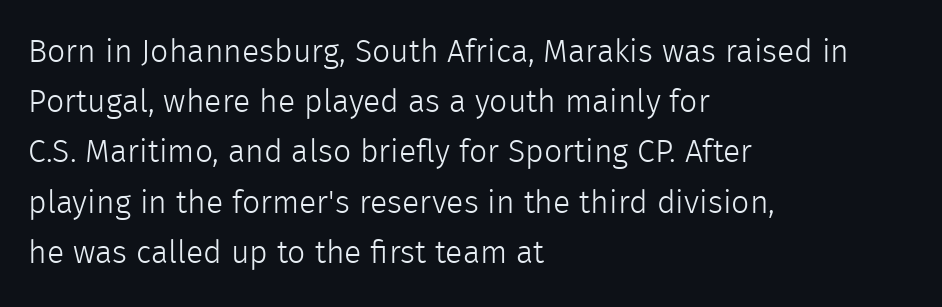
{"serif": "no", "italic": "no", "bold": "no", "weight": "light", "width": "normal", "x_height": "medium", "monospaced": "no", "underline": "no", "align": "left", "line_spacing": "normal", "line_spacing_ratio": 1.57, "letter_spacing": "normal", "letter_spacing_em": 0.0, "glyph_px": 32}
